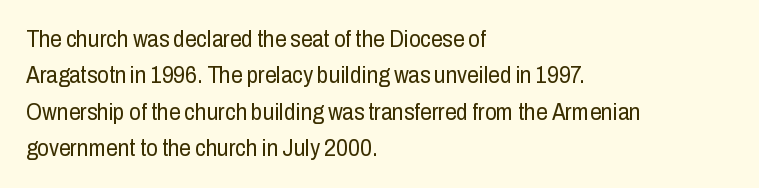
The image shows 23 px text type, upright; set left-aligned, normal line spacing (1.58x), normal letter spacing, not underlined.
